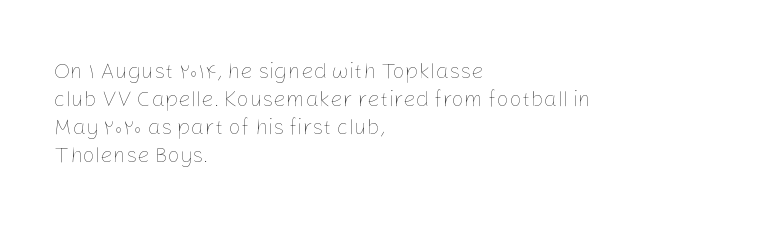
Q: Is the text bold? A: No.
Q: Is the text italic (slanted)? A: No, it is upright.
Q: Is the text underlined? A: No.
Q: How is the paragraph aligned? A: Left-aligned.
Q: Is the spacing between letters normal or unusually wide? A: Normal.
Q: Is the spacing between lines tight, normal or loose? A: Normal.
